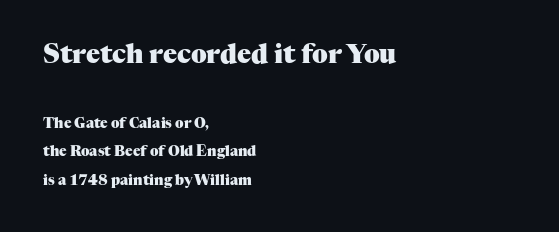
The image shows 26 px bold type, upright; set left-aligned, loose line spacing (2.04x), normal letter spacing, not underlined; the first (top) block is 1.86x larger.
